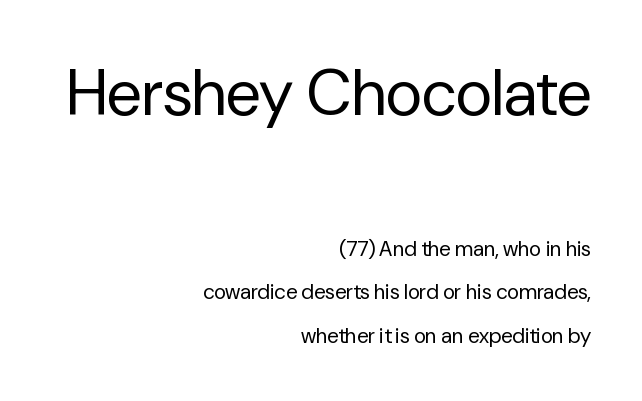
The image shows 64 px regular-weight sans-serif type, upright; set right-aligned, loose line spacing (2.07x), normal letter spacing, not underlined; the first (top) block is 3.05x larger; low stroke contrast and a medium x-height.
